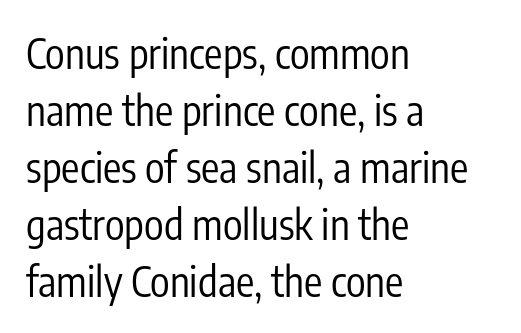
The image shows 41 px regular-weight, condensed sans-serif type, upright; set left-aligned, normal line spacing (1.39x), normal letter spacing, not underlined; low stroke contrast and a medium x-height.
